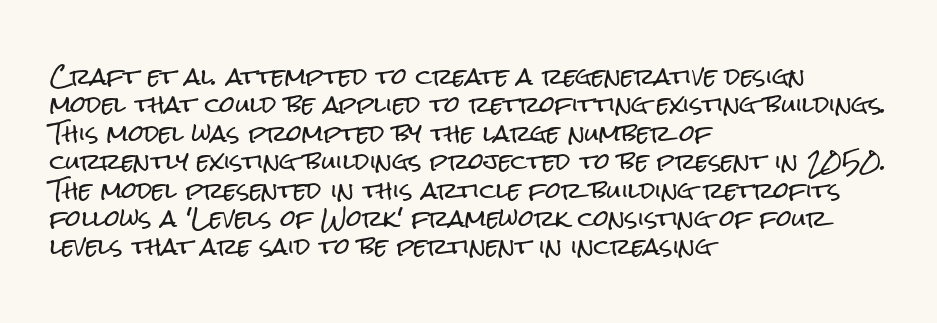
Does extra space separate the letters? No, they use regular spacing. Rows of type keep a routine distance in the vertical direction. Descender tails drop into unmarked territory. No italicization has been applied; the sample stays upright.
